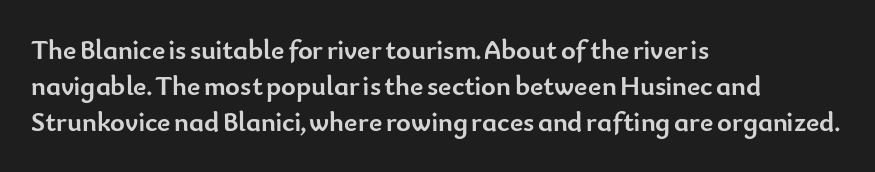
You could not count columns in this text — the font is proportionally spaced. Grotesque or geometric, the face here clearly has no serifs. Short and long lines alike share a common starting point at left. When letters stand straight like this, we call the style roman or upright. Each new line begins a customary step beneath the previous one.
